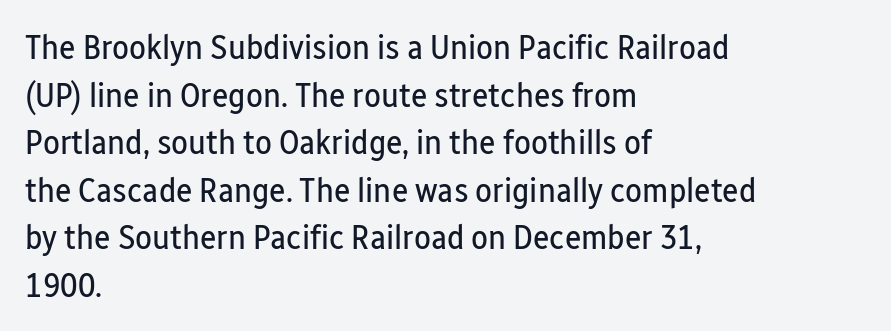
Q: Is the text bold? A: No.
Q: Is the text italic (slanted)? A: No, it is upright.
Q: Is the typeface a serif or a sans-serif typeface? A: Sans-serif.
Q: Is the text underlined? A: No.
Q: How is the paragraph aligned? A: Left-aligned.
Q: Is the spacing between letters normal or unusually wide? A: Normal.
Q: Is the spacing between lines tight, normal or loose? A: Normal.
Q: Width (condensed, normal, or wide)? A: Condensed.
Q: Stroke contrast? A: Low.
Q: x-height? A: Medium.
Q: Monospaced? A: No.
